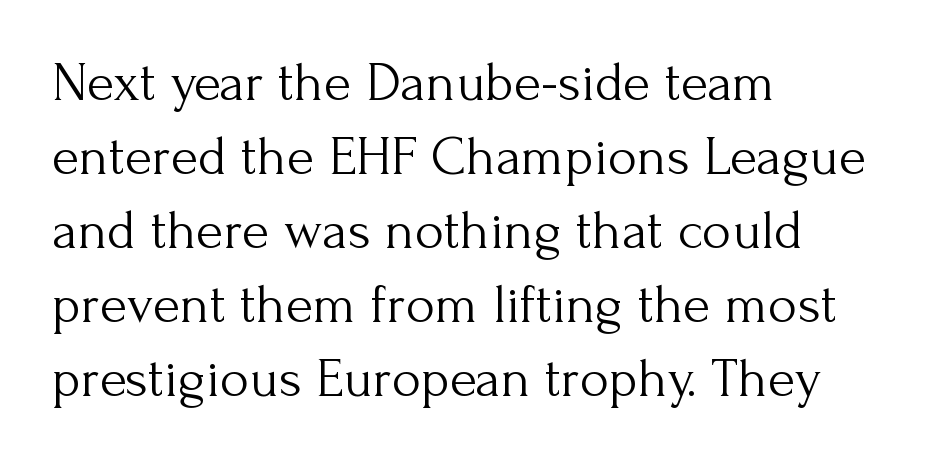
Q: Is the text bold? A: No.
Q: Is the text italic (slanted)? A: No, it is upright.
Q: Is the typeface a serif or a sans-serif typeface? A: Serif.
Q: Is the text underlined? A: No.
Q: How is the paragraph aligned? A: Left-aligned.
Q: Is the spacing between letters normal or unusually wide? A: Normal.
Q: Is the spacing between lines tight, normal or loose? A: Normal.
Q: Width (condensed, normal, or wide)? A: Normal.
Q: Stroke contrast? A: Medium.
Q: x-height? A: Small.
Q: Monospaced? A: No.
